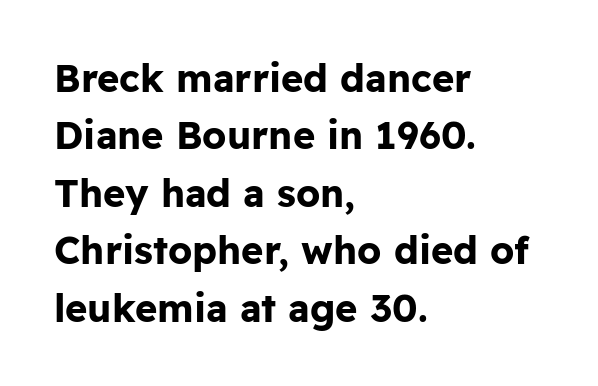
Q: Is the text bold? A: Yes.
Q: Is the text italic (slanted)? A: No, it is upright.
Q: Is the typeface a serif or a sans-serif typeface? A: Sans-serif.
Q: Is the text underlined? A: No.
Q: How is the paragraph aligned? A: Left-aligned.
Q: Is the spacing between letters normal or unusually wide? A: Normal.
Q: Is the spacing between lines tight, normal or loose? A: Normal.
Q: Width (condensed, normal, or wide)? A: Normal.
Q: Stroke contrast? A: Low.
Q: x-height? A: Medium.
Q: Monospaced? A: No.
